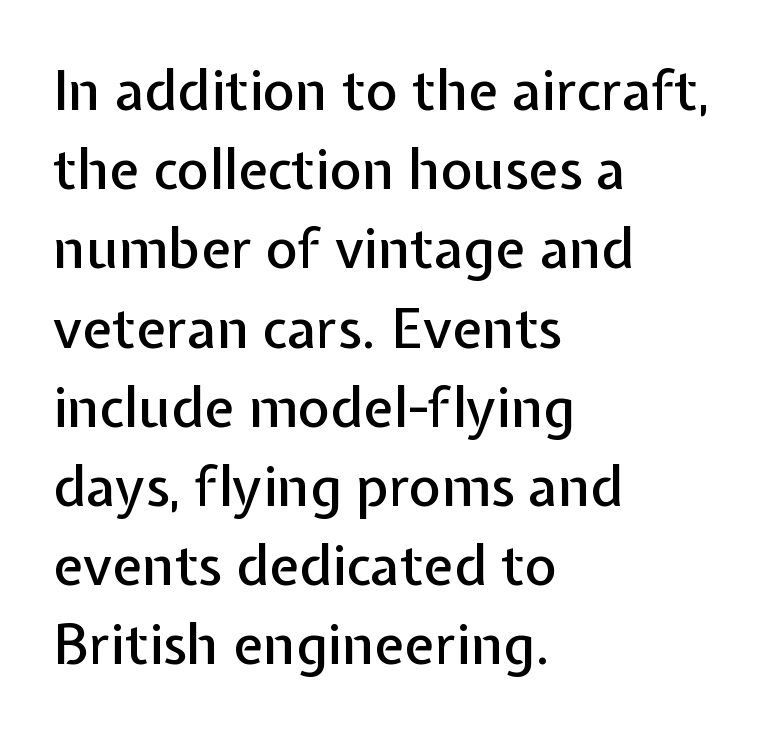
Q: Is the text italic (slanted)? A: No, it is upright.
Q: Is the typeface a serif or a sans-serif typeface? A: Sans-serif.
Q: Is the text underlined? A: No.
Q: How is the paragraph aligned? A: Left-aligned.
Q: Is the spacing between letters normal or unusually wide? A: Normal.
Q: Is the spacing between lines tight, normal or loose? A: Normal.
Q: Width (condensed, normal, or wide)? A: Normal.
Q: Stroke contrast? A: Low.
Q: x-height? A: Medium.
Q: Monospaced? A: No.
